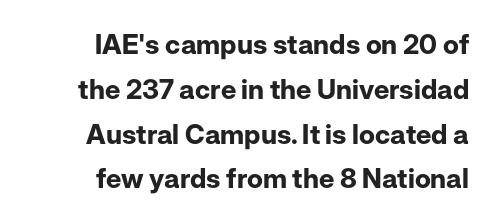
Its strokes are broad and dark, the hallmark of bold type. Descender tails drop into unmarked territory. The lettering stays uniformly vertical, giving the passage a roman look. Is the letter spacing exaggerated? No — it looks like the ordinary default.
